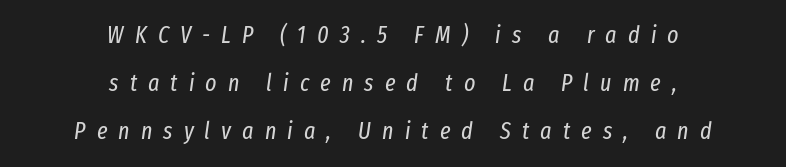
Notice how the passage keeps no hard edge, just a central spine. These lines stand farther apart than default settings would place them. Decoration check: the copy has no underline. Does the lettering tilt? It does — this is italic. No extra ink here — the face is not bold. Students, note that the glyphs here are deliberately spaced far apart.
